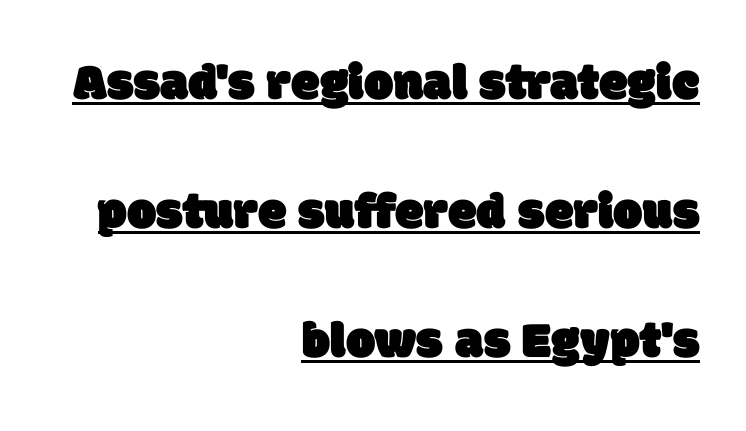
The image shows 52 px sans-serif type; set right-aligned, loose line spacing (2.48x), normal letter spacing, underlined; low stroke contrast and a large x-height.
